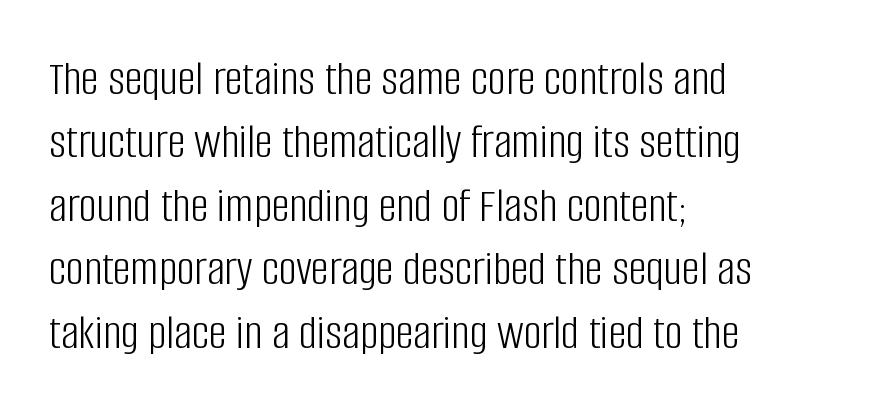
Q: Is the text bold? A: No.
Q: Is the text italic (slanted)? A: No, it is upright.
Q: Is the typeface a serif or a sans-serif typeface? A: Sans-serif.
Q: Is the text underlined? A: No.
Q: How is the paragraph aligned? A: Left-aligned.
Q: Is the spacing between letters normal or unusually wide? A: Normal.
Q: Is the spacing between lines tight, normal or loose? A: Normal.
Q: Width (condensed, normal, or wide)? A: Condensed.
Q: Stroke contrast? A: Low.
Q: x-height? A: Large.
Q: Monospaced? A: No.
